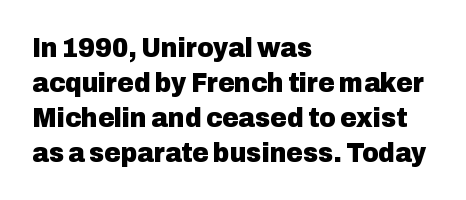
The image shows 28 px heavy sans-serif type, upright; set left-aligned, normal line spacing (1.25x), normal letter spacing, not underlined; low stroke contrast and a medium x-height.
